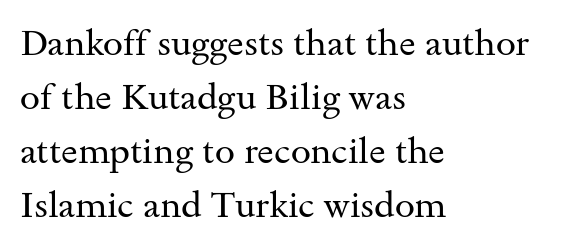
{"serif": "yes", "italic": "no", "bold": "no", "weight": "regular", "width": "wide", "stroke_contrast": "medium", "x_height": "small", "monospaced": "no", "underline": "no", "align": "left", "line_spacing": "normal", "line_spacing_ratio": 1.5, "letter_spacing": "normal", "letter_spacing_em": 0.0, "glyph_px": 36}
